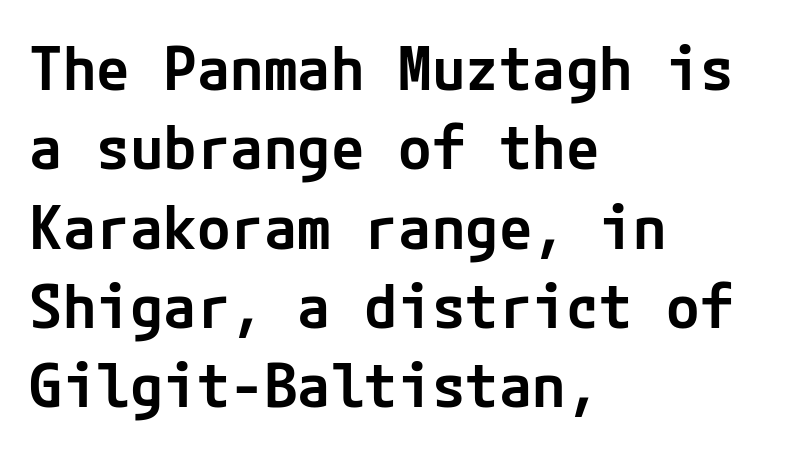
{"serif": "no", "italic": "no", "bold": "semi", "weight": "semibold", "width": "normal", "stroke_contrast": "low", "x_height": "medium", "underline": "no", "align": "left", "line_spacing": "normal", "line_spacing_ratio": 1.3, "letter_spacing": "normal", "letter_spacing_em": 0.0, "glyph_px": 61}
